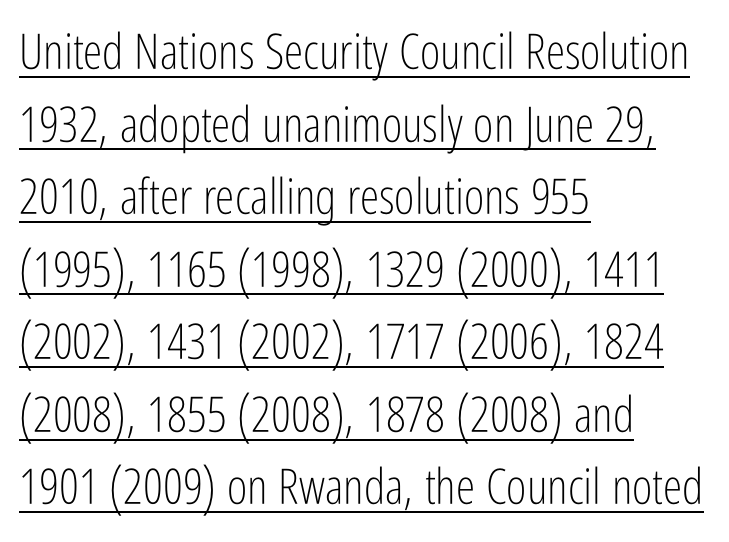
The image shows 49 px light, condensed sans-serif type, upright; set left-aligned, normal line spacing (1.48x), normal letter spacing, underlined; low stroke contrast and a medium x-height.
